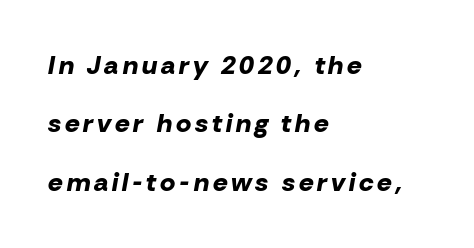
{"italic": "yes", "lean": "right", "slant_degrees": 10, "bold": "yes", "underline": "no", "align": "left", "line_spacing": "loose", "line_spacing_ratio": 2.25, "glyph_px": 26}
